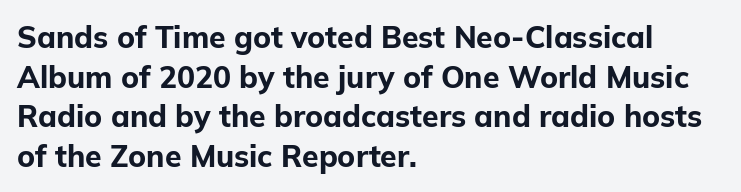
Q: Is the text bold? A: Yes.
Q: Is the text italic (slanted)? A: No, it is upright.
Q: Is the typeface a serif or a sans-serif typeface? A: Sans-serif.
Q: Is the text underlined? A: No.
Q: How is the paragraph aligned? A: Left-aligned.
Q: Is the spacing between letters normal or unusually wide? A: Normal.
Q: Is the spacing between lines tight, normal or loose? A: Normal.
Q: Width (condensed, normal, or wide)? A: Normal.
Q: Stroke contrast? A: Low.
Q: x-height? A: Medium.
Q: Monospaced? A: No.
